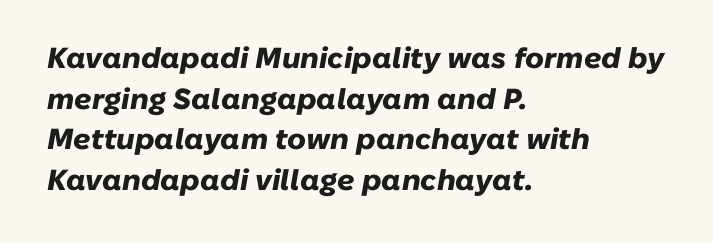
Q: Is the text bold? A: Yes.
Q: Is the text italic (slanted)? A: Yes, it leans right by about 10 degrees.
Q: Is the text underlined? A: No.
Q: How is the paragraph aligned? A: Left-aligned.
Q: Is the spacing between letters normal or unusually wide? A: Normal.
Q: Is the spacing between lines tight, normal or loose? A: Normal.
Q: Width (condensed, normal, or wide)? A: Normal.
Q: Stroke contrast? A: Low.
Q: x-height? A: Medium.
Q: Monospaced? A: No.
